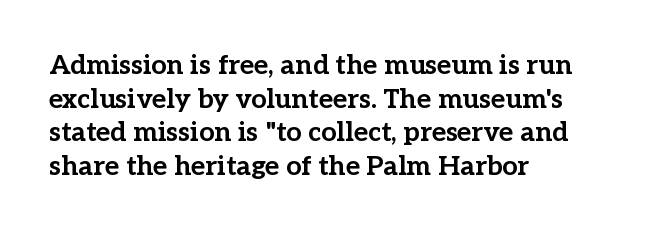
Its strokes are broad and dark, the hallmark of bold type. It's the straight-up-and-down kind of type. Regular leading. Caption: standard tracking, unaltered.
